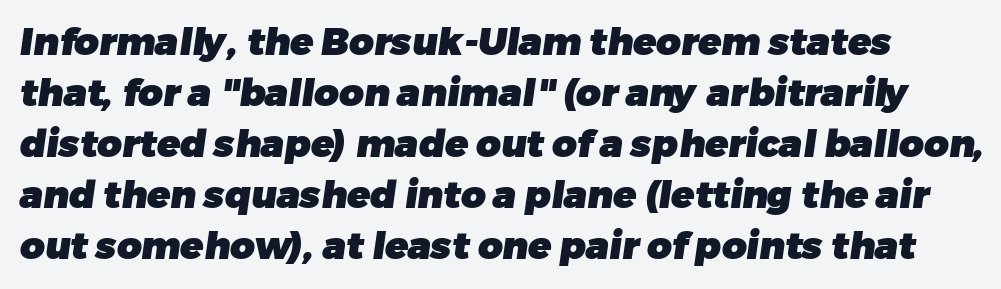
{"serif": "no", "bold": "yes", "weight": "heavy", "width": "normal", "stroke_contrast": "low", "x_height": "medium", "monospaced": "no", "underline": "no", "line_spacing": "normal", "line_spacing_ratio": 1.34, "letter_spacing": "normal", "letter_spacing_em": 0.0, "glyph_px": 38}
